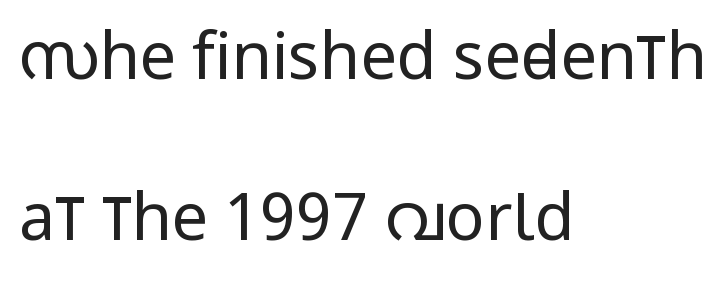
The image shows 65 px regular-weight, condensed sans-serif type, upright; set left-aligned, loose line spacing (2.47x), normal letter spacing, not underlined; low stroke contrast and a large x-height.
